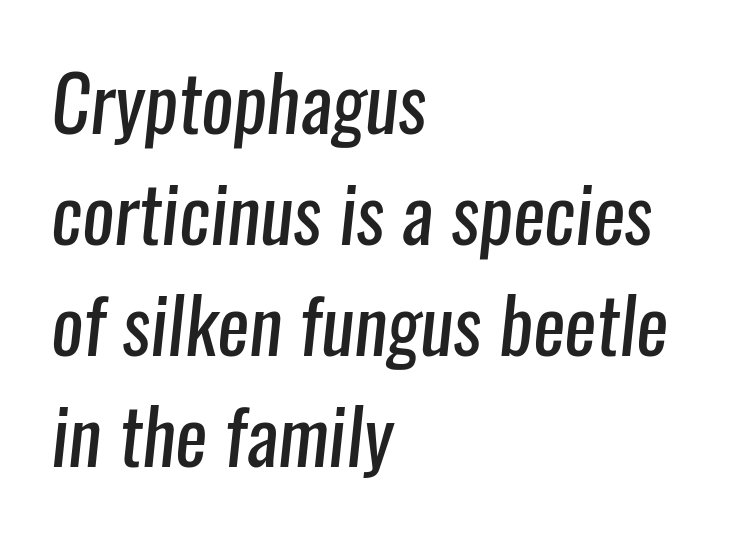
What's the leading like? Ordinary, nothing unusual. The designer went with a sans here, leaving each stem footless. Compared with a centered layout, this one pins lines to the left instead. Tracking value appears to be zero — textbook default spacing. Varying glyph widths throughout — classic text-font behaviour.
